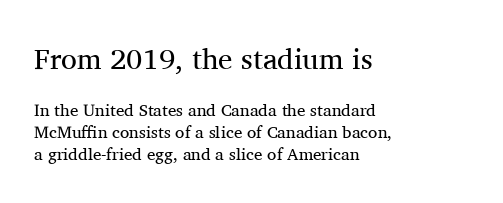
The image shows 29 px regular-weight serif type, upright; set left-aligned, normal line spacing (1.3x), normal letter spacing, not underlined; the first (top) block is 1.71x larger; medium stroke contrast and a medium x-height.
